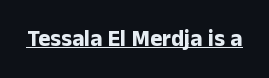
Q: Is the text bold? A: Yes.
Q: Is the text italic (slanted)? A: No, it is upright.
Q: Is the text underlined? A: Yes.
Q: Is the spacing between letters normal or unusually wide? A: Normal.
